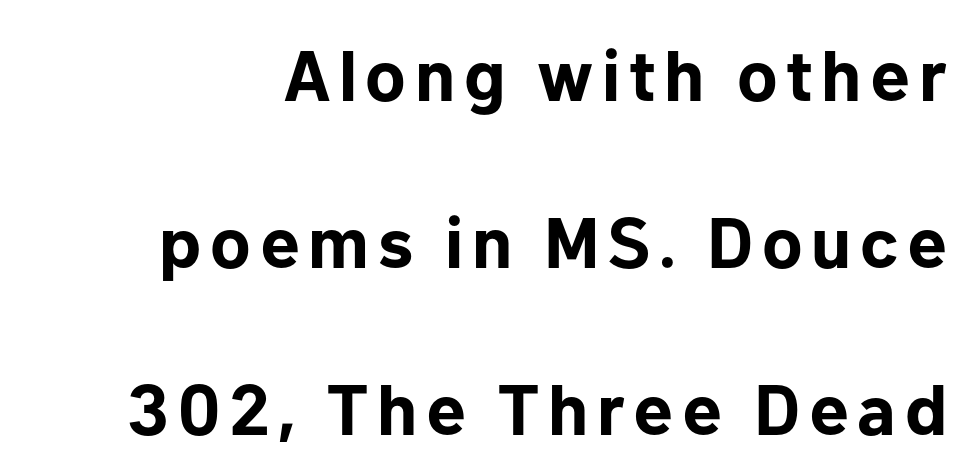
{"serif": "no", "italic": "no", "bold": "yes", "weight": "bold", "width": "normal", "stroke_contrast": "low", "x_height": "medium", "monospaced": "no", "underline": "no", "line_spacing": "loose", "line_spacing_ratio": 2.32, "glyph_px": 72}
